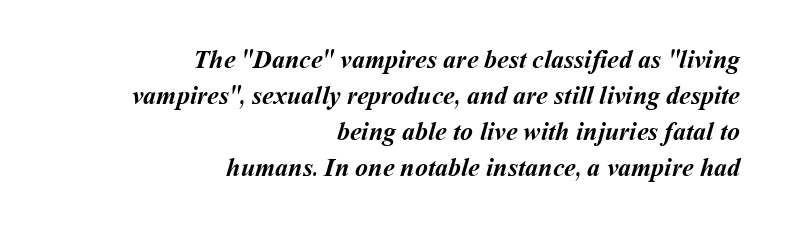
The image shows 26 px bold type; set right-aligned, normal line spacing (1.39x), normal letter spacing, not underlined.
